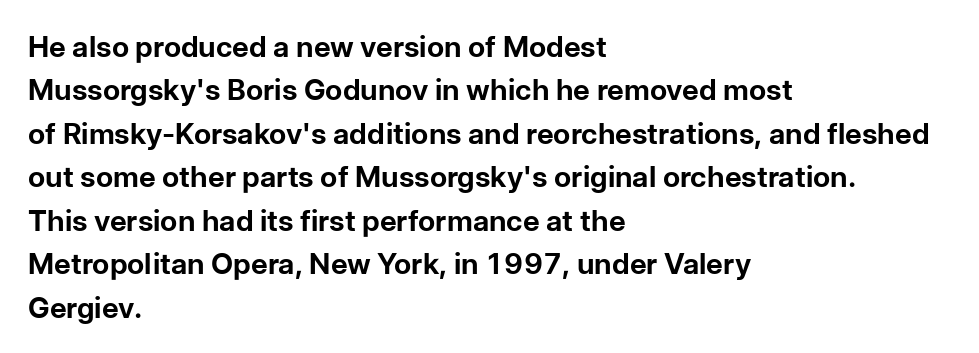
The image shows 29 px bold sans-serif type, upright; set left-aligned, normal line spacing (1.5x), normal letter spacing, not underlined; low stroke contrast and a medium x-height.
